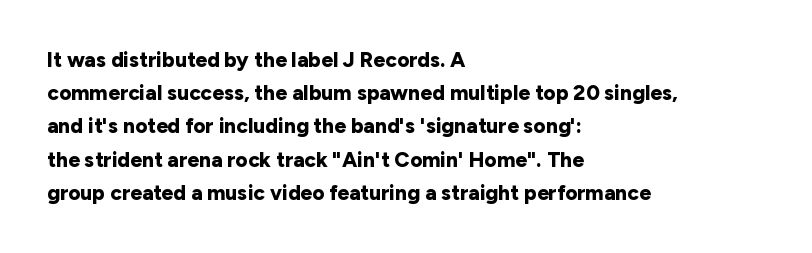
{"italic": "no", "bold": "yes", "underline": "no", "align": "left", "line_spacing": "normal", "line_spacing_ratio": 1.58, "letter_spacing": "normal", "letter_spacing_em": 0.0, "glyph_px": 21}
